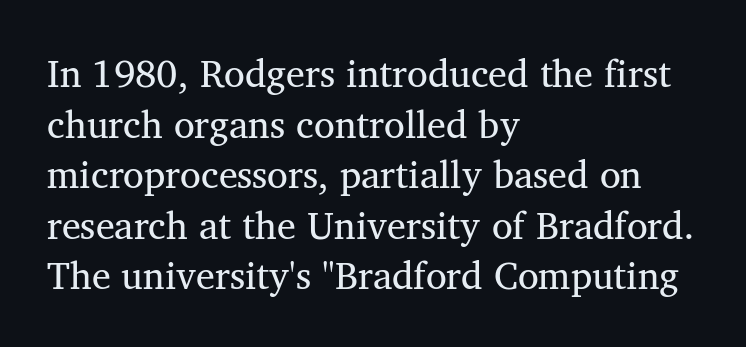
{"serif": "yes", "bold": "no", "weight": "regular", "width": "normal", "stroke_contrast": "medium", "x_height": "medium", "monospaced": "no", "underline": "no", "align": "left", "line_spacing": "normal", "line_spacing_ratio": 1.33, "letter_spacing": "normal", "letter_spacing_em": 0.0, "glyph_px": 38}
